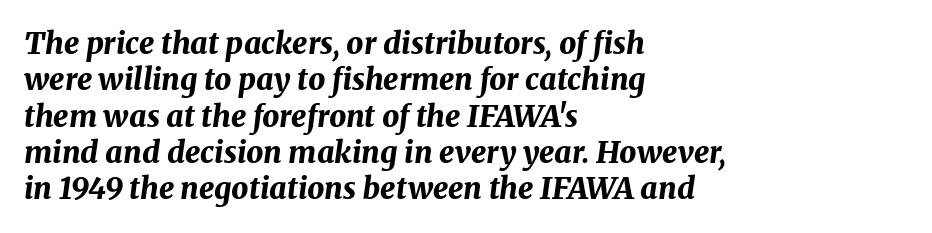
Q: Is the text bold? A: Yes.
Q: Is the text italic (slanted)? A: Yes, it leans right by about 8 degrees.
Q: Is the text underlined? A: No.
Q: How is the paragraph aligned? A: Left-aligned.
Q: Is the spacing between letters normal or unusually wide? A: Normal.
Q: Width (condensed, normal, or wide)? A: Normal.
Q: Stroke contrast? A: Medium.
Q: x-height? A: Medium.
Q: Monospaced? A: No.
